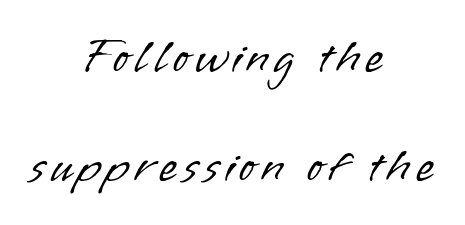
The image shows 48 px light sans-serif type; set centered, loose line spacing (2.27x), not underlined; low stroke contrast and a small x-height.
